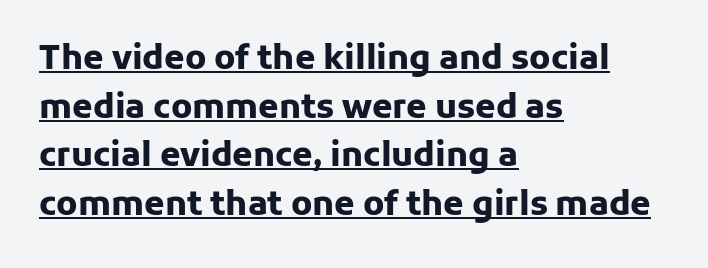
{"serif": "no", "italic": "no", "bold": "yes", "weight": "heavy", "width": "normal", "stroke_contrast": "low", "x_height": "medium", "monospaced": "no", "underline": "yes", "align": "left", "line_spacing": "normal", "line_spacing_ratio": 1.47, "letter_spacing": "normal", "letter_spacing_em": 0.0, "glyph_px": 33}
